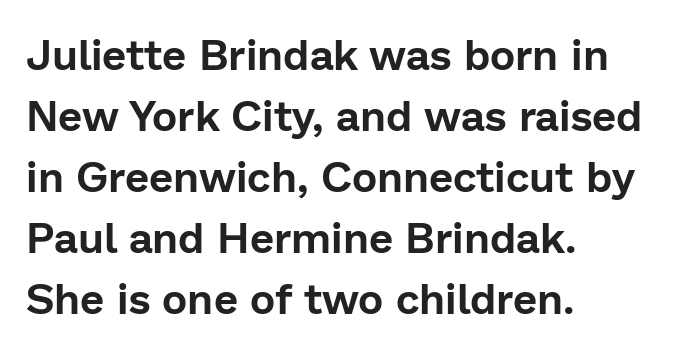
The image shows 43 px sans-serif type, upright; set left-aligned, normal line spacing (1.42x), normal letter spacing, not underlined; low stroke contrast and a medium x-height.
